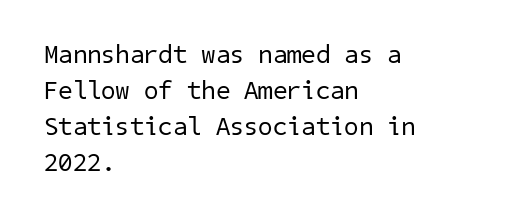
Vertical stems look standard width or narrower in stroke. Leading: standard. Each row of text sits above clean, open space. Does the copy run flush right? No — it runs flush left. Nobody touched the tracking dial on this one.
